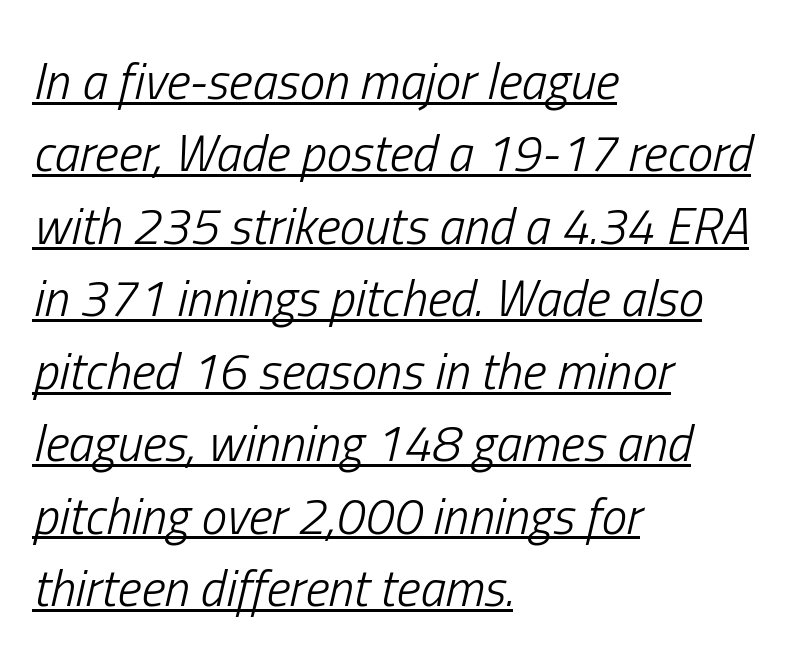
{"italic": "yes", "lean": "right", "slant_degrees": 13, "bold": "no", "weight": "light", "width": "condensed", "stroke_contrast": "low", "x_height": "medium", "monospaced": "no", "underline": "yes", "align": "left", "line_spacing": "normal", "line_spacing_ratio": 1.42, "letter_spacing": "normal", "letter_spacing_em": 0.0, "glyph_px": 51}
